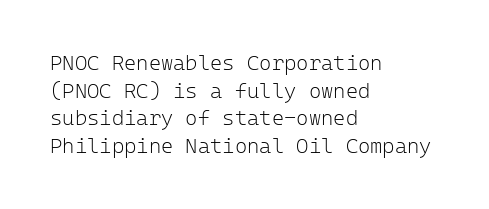
Every stem runs plumb, perpendicular to the baseline. Leftover space on each line is placed entirely after the last word. Check the space under the baseline: it is left empty. This reads as an unemphasized weight, regular at the heaviest. Caption: standard tracking, unaltered.
